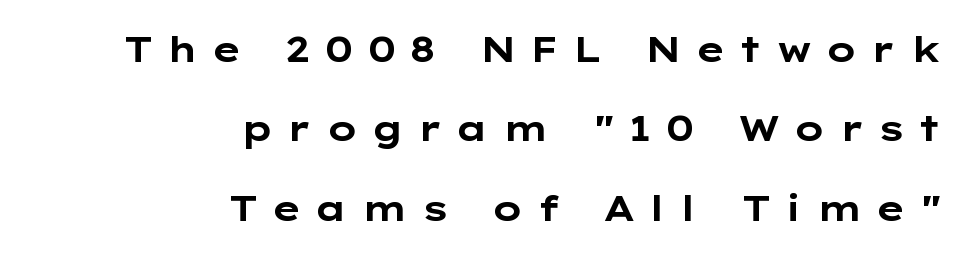
Compared with an ordinary text face, these strokes are far heavier — a full bold. The zone under the glyphs is completely vacant. Leading: increased. A typesetter would call this proportional, since set widths differ per character. Display-style spreading of the glyphs; the letterfit is very open.
